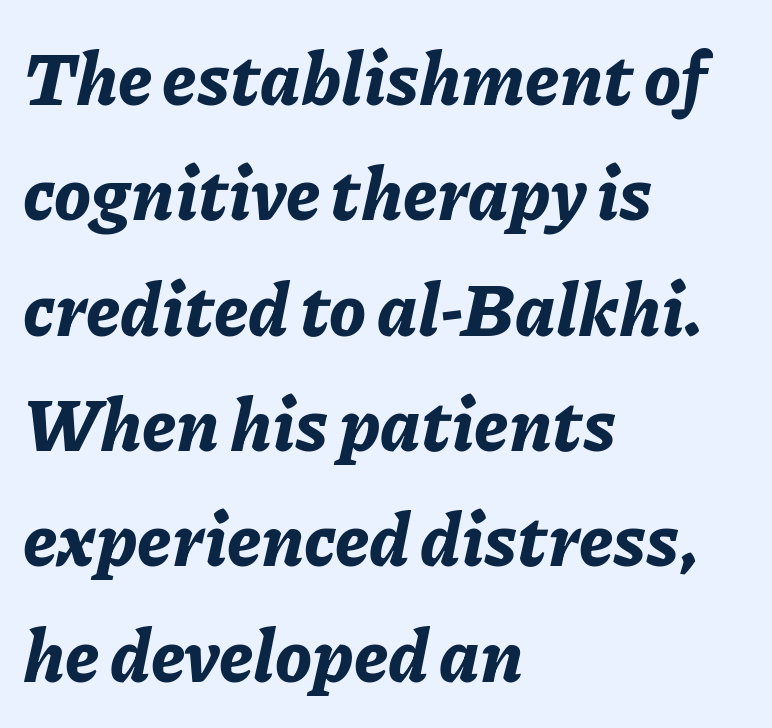
The image shows 73 px bold type, italic (leaning right); set left-aligned, normal line spacing (1.58x), normal letter spacing, not underlined; low stroke contrast and a medium x-height.
